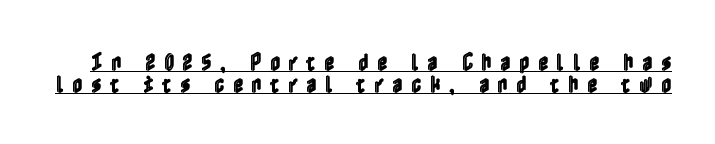
The image shows 20 px text type, upright; set tight line spacing (1.08x), unusually wide letter spacing (+0.42 em), underlined.
